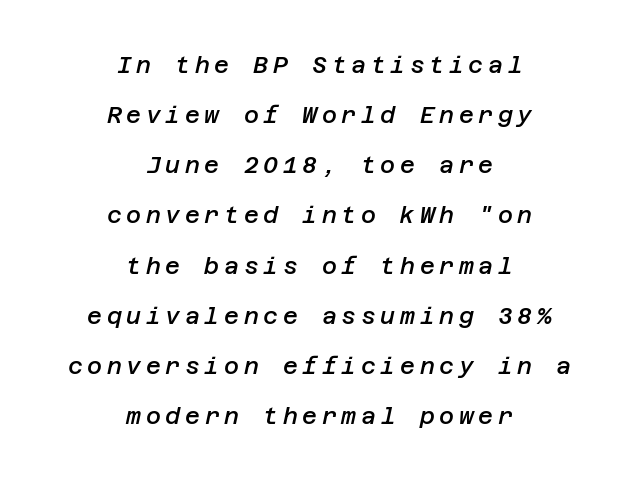
{"italic": "yes", "lean": "right", "slant_degrees": 12, "bold": "semi", "underline": "no", "align": "center", "line_spacing": "loose", "line_spacing_ratio": 2.18, "letter_spacing": "wide", "letter_spacing_em": 0.2, "glyph_px": 23}
